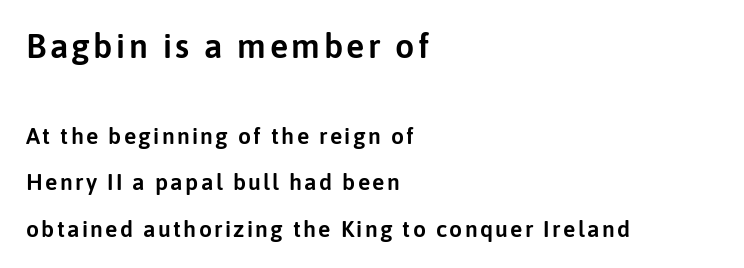
Line spacing here is loose. You get the large type first, then a drop to smaller type. Teacher's note: observe the even left margin — that is flush-left alignment. The glyphs are unaccompanied by any horizontal stroke below them. These lines are composed in type without serifs.
